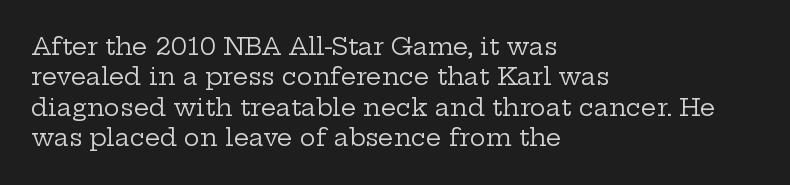
The type sits square on the baseline with zero lean. Only glyphs here, with clear space below each row. This sample is left-justified, so line endings fall wherever the words run out. Nothing unusual about the tracking: characters are spaced as the font intends. No extra ink here — the face is not bold.
